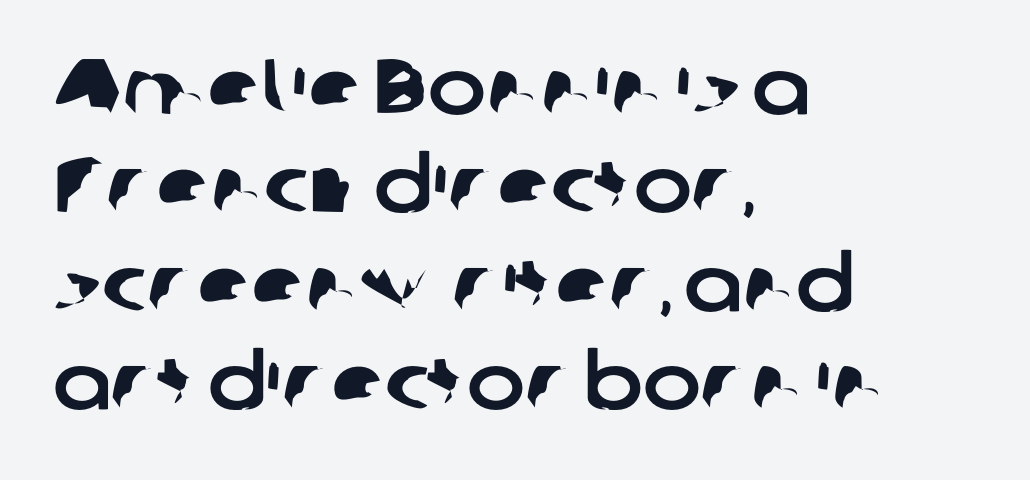
The image shows 78 px sans-serif type; set left-aligned, normal line spacing (1.26x), normal letter spacing, not underlined; low stroke contrast and a medium x-height.
